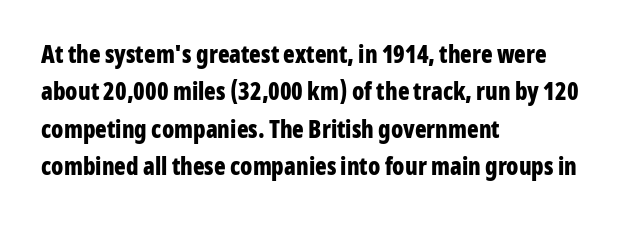
{"italic": "no", "bold": "yes", "underline": "no", "align": "left", "line_spacing": "normal", "line_spacing_ratio": 1.56, "letter_spacing": "normal", "letter_spacing_em": 0.0, "glyph_px": 24}
